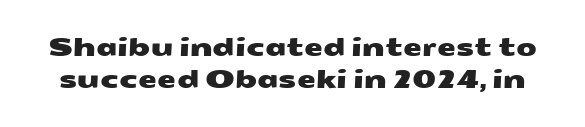
Nobody touched the tracking dial on this one. The words here are not underlined. This sample keeps an unexceptional amount of space between lines.
